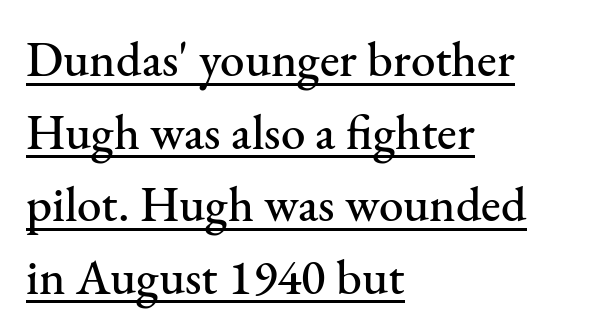
{"serif": "yes", "italic": "no", "width": "normal", "stroke_contrast": "medium", "x_height": "small", "monospaced": "no", "underline": "yes", "align": "left", "line_spacing": "normal", "line_spacing_ratio": 1.48, "letter_spacing": "normal", "letter_spacing_em": 0.0, "glyph_px": 49}
